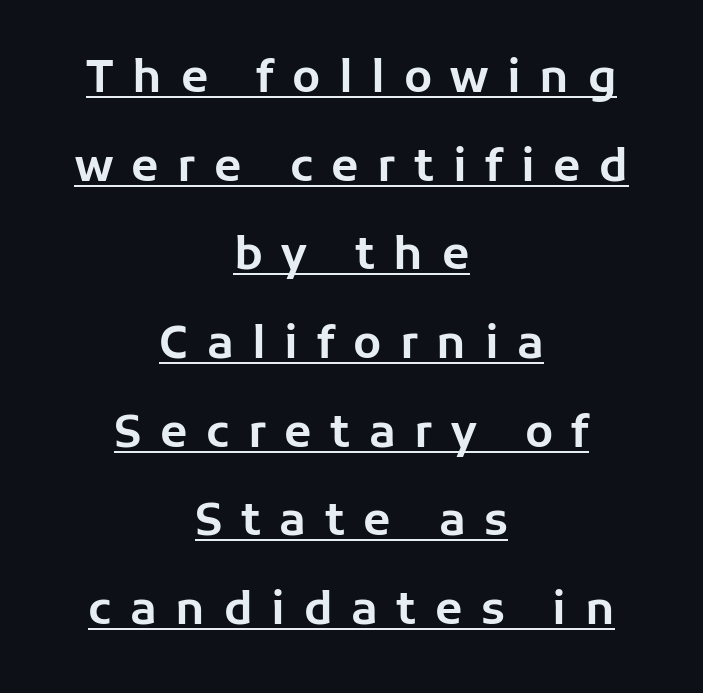
{"serif": "no", "italic": "no", "width": "normal", "stroke_contrast": "low", "x_height": "medium", "monospaced": "no", "underline": "yes", "align": "center", "line_spacing": "loose", "line_spacing_ratio": 1.97, "letter_spacing": "wide", "letter_spacing_em": 0.41, "glyph_px": 45}
